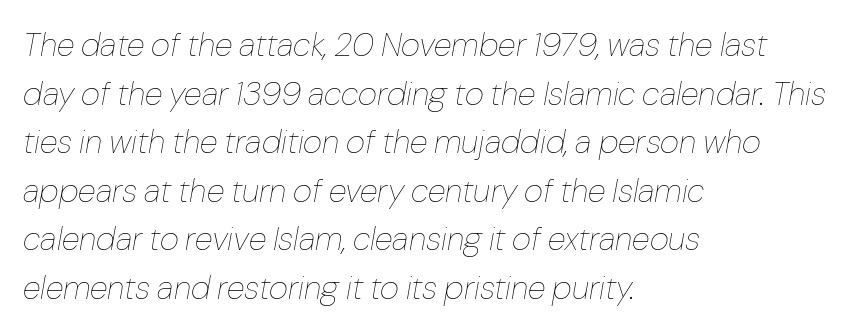
Q: Is the text bold? A: No.
Q: Is the text italic (slanted)? A: Yes, it leans right by about 10 degrees.
Q: Is the text underlined? A: No.
Q: How is the paragraph aligned? A: Left-aligned.
Q: Is the spacing between letters normal or unusually wide? A: Normal.
Q: Is the spacing between lines tight, normal or loose? A: Normal.
Q: Width (condensed, normal, or wide)? A: Normal.
Q: Stroke contrast? A: Low.
Q: x-height? A: Medium.
Q: Monospaced? A: No.
